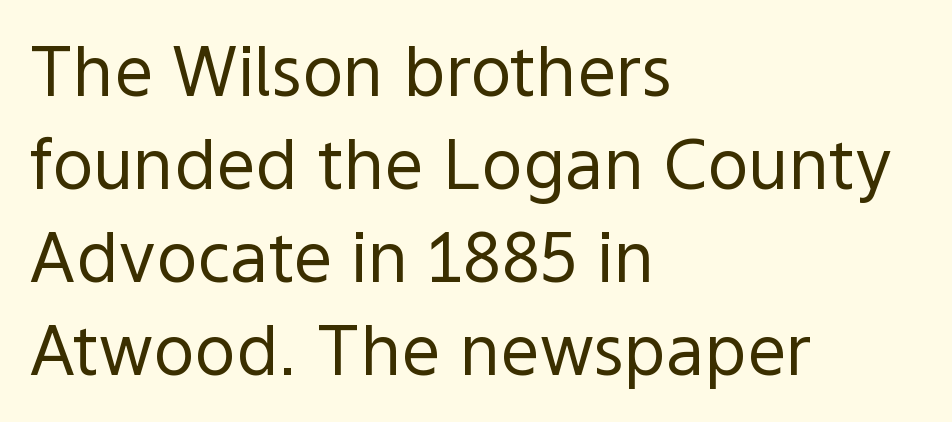
The image shows 69 px regular-weight sans-serif type, upright; set left-aligned, normal line spacing (1.35x), normal letter spacing, not underlined; a medium x-height.
